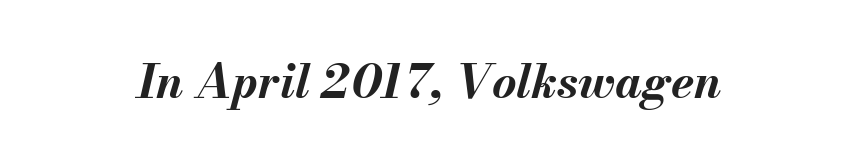
Q: Is the text bold? A: Yes.
Q: Is the text italic (slanted)? A: Yes, it leans right by about 13 degrees.
Q: Is the text underlined? A: No.
Q: Is the spacing between letters normal or unusually wide? A: Normal.
Q: Width (condensed, normal, or wide)? A: Normal.
Q: Stroke contrast? A: Medium.
Q: x-height? A: Small.
Q: Monospaced? A: No.
